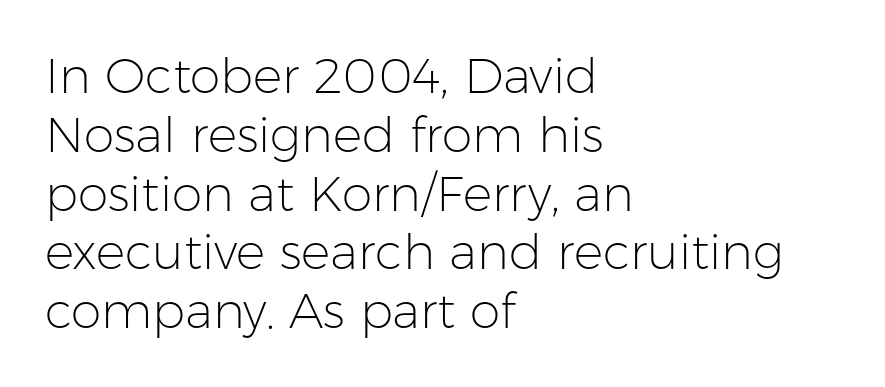
Q: Is the text bold? A: No.
Q: Is the text italic (slanted)? A: No, it is upright.
Q: Is the typeface a serif or a sans-serif typeface? A: Sans-serif.
Q: Is the text underlined? A: No.
Q: How is the paragraph aligned? A: Left-aligned.
Q: Is the spacing between letters normal or unusually wide? A: Normal.
Q: Width (condensed, normal, or wide)? A: Normal.
Q: Stroke contrast? A: Low.
Q: x-height? A: Medium.
Q: Monospaced? A: No.
